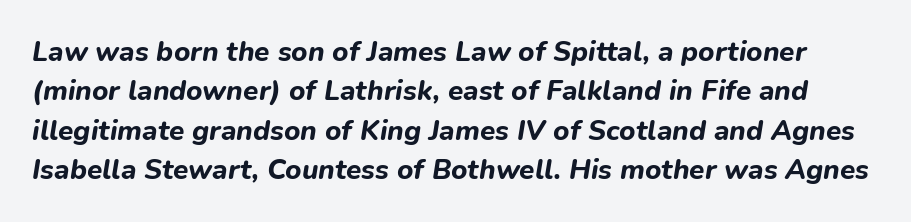
{"italic": "yes", "lean": "right", "slant_degrees": 9, "bold": "yes", "weight": "bold", "width": "normal", "stroke_contrast": "low", "x_height": "medium", "monospaced": "no", "underline": "no", "line_spacing": "normal", "line_spacing_ratio": 1.41, "letter_spacing": "normal", "letter_spacing_em": 0.0, "glyph_px": 28}
